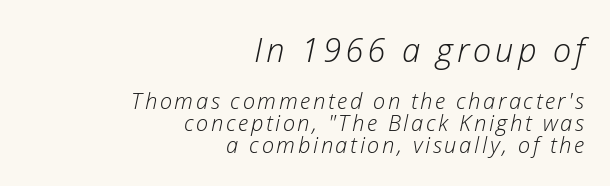
The image shows 33 px light type, italic (leaning right); set right-aligned, tight line spacing (0.99x), not underlined; the first (top) block is 1.5x larger; low stroke contrast and a medium x-height.
